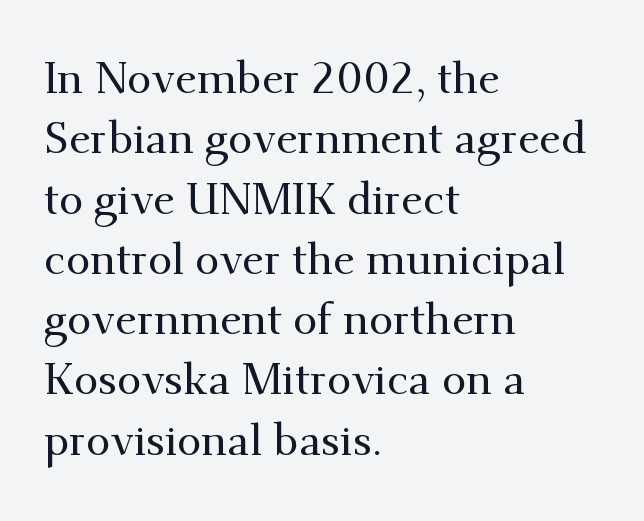
The rendering keeps characters at their native spacing. Letterform terminals end in serifs throughout the passage. Note the varied advance widths — an 'i' is clearly narrower than an 'm'. These lines are set flush left with a ragged right edge.
